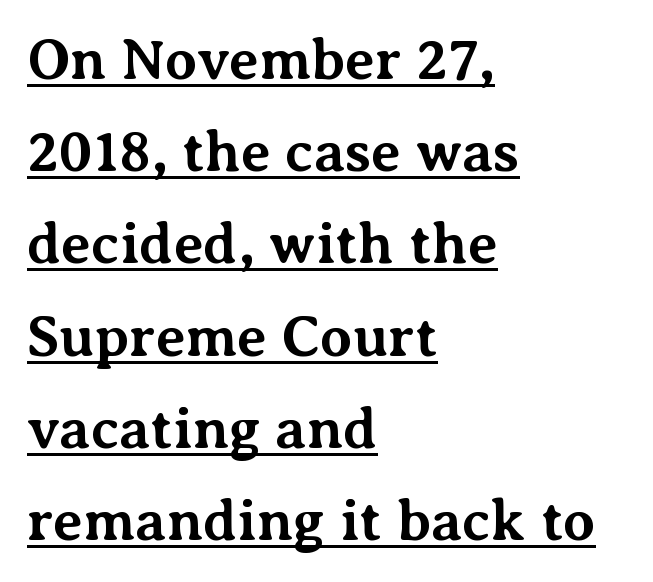
{"serif": "yes", "italic": "no", "bold": "yes", "weight": "bold", "width": "normal", "stroke_contrast": "medium", "x_height": "medium", "monospaced": "no", "underline": "yes", "align": "left", "line_spacing": "normal", "line_spacing_ratio": 1.59, "letter_spacing": "normal", "letter_spacing_em": 0.0, "glyph_px": 58}
